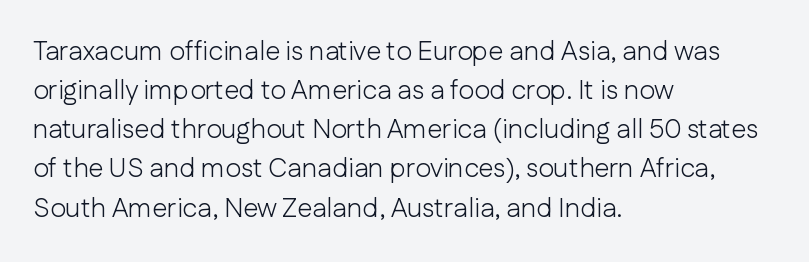
The image shows 27 px text type, upright; set left-aligned, normal line spacing (1.45x), normal letter spacing, not underlined.
